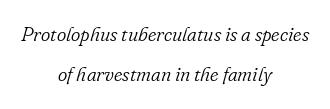
Q: Is the text bold? A: No.
Q: Is the text italic (slanted)? A: Yes, it leans right by about 16 degrees.
Q: Is the text underlined? A: No.
Q: How is the paragraph aligned? A: Centered.
Q: Is the spacing between letters normal or unusually wide? A: Normal.
Q: Is the spacing between lines tight, normal or loose? A: Loose.
